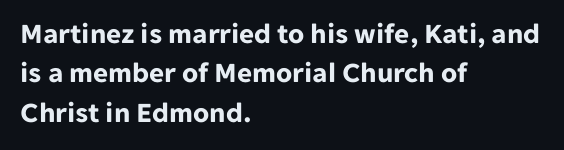
Ordinary non-slanted type is in use. A bare baseline throughout the passage. You could not count columns in this text — the font is proportionally spaced. The letters carry no serifs — their stems end cleanly without finishing strokes. Heavy, bold letterforms. Leading: standard.
